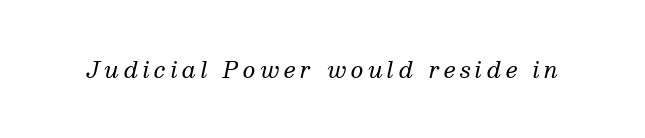
The image shows 22 px text type, italic (leaning right); set unusually wide letter spacing (+0.21 em), not underlined.
